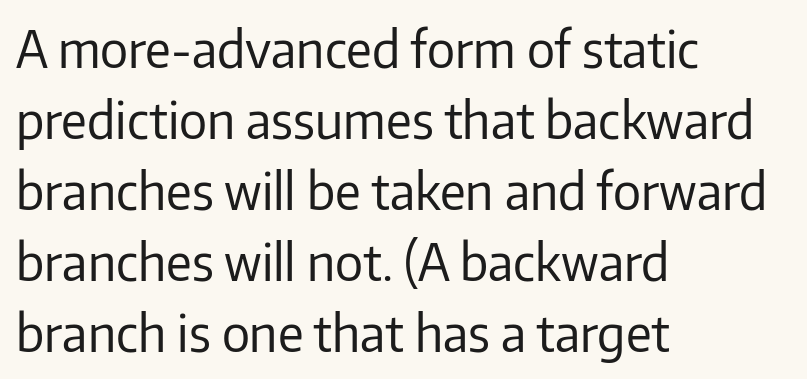
Q: Is the text bold? A: No.
Q: Is the text italic (slanted)? A: No, it is upright.
Q: Is the typeface a serif or a sans-serif typeface? A: Sans-serif.
Q: Is the text underlined? A: No.
Q: How is the paragraph aligned? A: Left-aligned.
Q: Is the spacing between letters normal or unusually wide? A: Normal.
Q: Is the spacing between lines tight, normal or loose? A: Normal.
Q: Width (condensed, normal, or wide)? A: Normal.
Q: Stroke contrast? A: Low.
Q: x-height? A: Medium.
Q: Monospaced? A: No.
